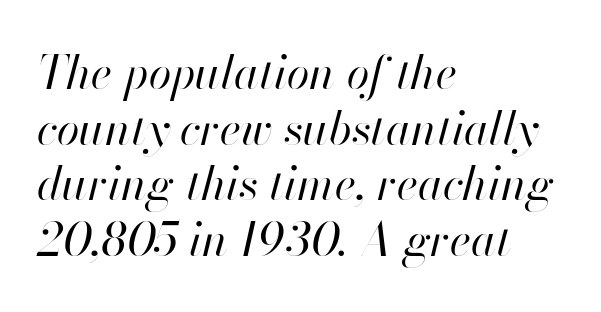
The image shows 46 px regular-weight type, italic (leaning right); set left-aligned, line spacing 1.21x, normal letter spacing, not underlined; high stroke contrast and a small x-height.
